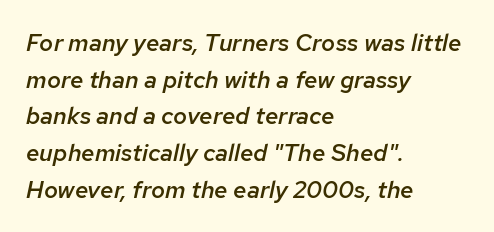
The face used here is rendered with its standard letterfit. Line beginnings align vertically; line endings do not. Compared with an ordinary text face, these strokes are moderately heavier — a semibold. Reading down the column, the eye jumps a familiar distance to each next line. The axis of the letterforms is tilted away from vertical.
